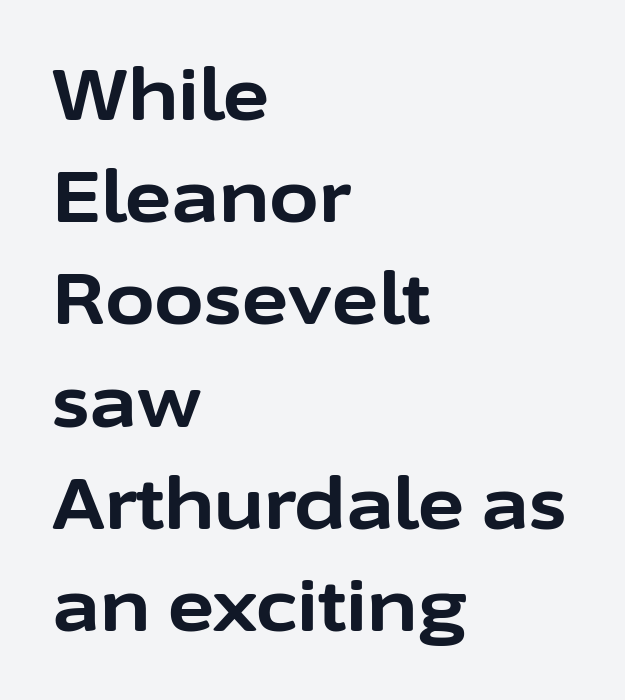
Q: Is the text bold? A: Yes.
Q: Is the text italic (slanted)? A: No, it is upright.
Q: Is the typeface a serif or a sans-serif typeface? A: Sans-serif.
Q: Is the text underlined? A: No.
Q: How is the paragraph aligned? A: Left-aligned.
Q: Is the spacing between letters normal or unusually wide? A: Normal.
Q: Is the spacing between lines tight, normal or loose? A: Normal.
Q: Width (condensed, normal, or wide)? A: Normal.
Q: Stroke contrast? A: Low.
Q: x-height? A: Medium.
Q: Monospaced? A: No.
